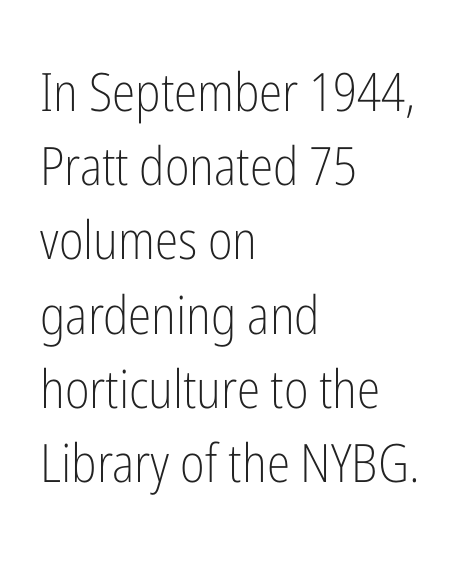
Q: Is the text bold? A: No.
Q: Is the text italic (slanted)? A: No, it is upright.
Q: Is the typeface a serif or a sans-serif typeface? A: Sans-serif.
Q: Is the text underlined? A: No.
Q: How is the paragraph aligned? A: Left-aligned.
Q: Is the spacing between letters normal or unusually wide? A: Normal.
Q: Is the spacing between lines tight, normal or loose? A: Normal.
Q: Width (condensed, normal, or wide)? A: Condensed.
Q: Stroke contrast? A: Low.
Q: x-height? A: Medium.
Q: Monospaced? A: No.
